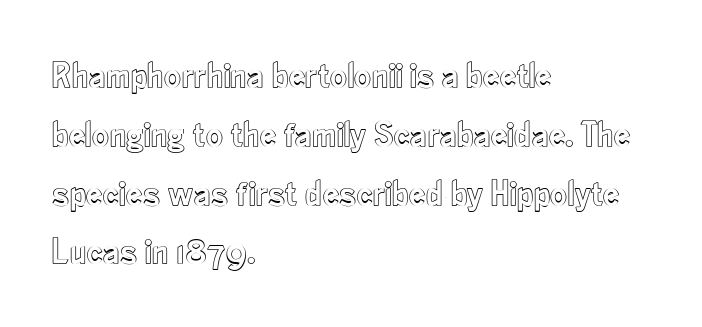
The image shows 37 px condensed type, upright; set left-aligned, normal line spacing (1.59x), normal letter spacing, not underlined; a small x-height.
